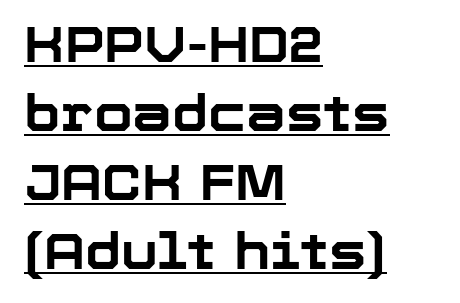
The face used here is proportionally spaced, like ordinary book or web type. Note: no serifs on the glyphs. Compared with an ordinary text face, these strokes are far heavier — a full bold. In terms of letterspacing, this is plain default setting.
